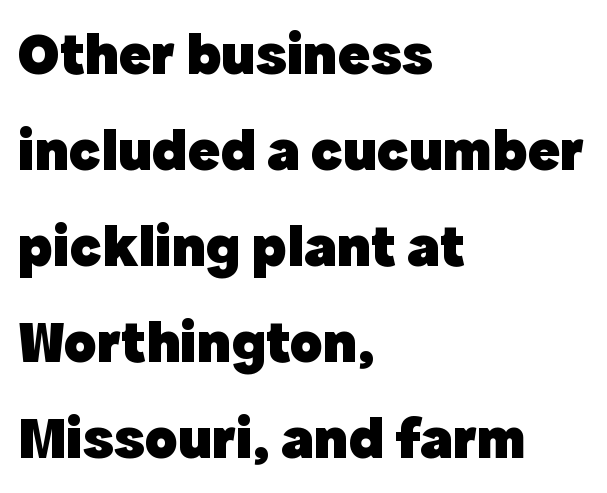
Q: Is the text bold? A: Yes.
Q: Is the text italic (slanted)? A: No, it is upright.
Q: Is the typeface a serif or a sans-serif typeface? A: Sans-serif.
Q: Is the text underlined? A: No.
Q: How is the paragraph aligned? A: Left-aligned.
Q: Is the spacing between letters normal or unusually wide? A: Normal.
Q: Is the spacing between lines tight, normal or loose? A: Normal.
Q: Width (condensed, normal, or wide)? A: Normal.
Q: x-height? A: Medium.
Q: Monospaced? A: No.
